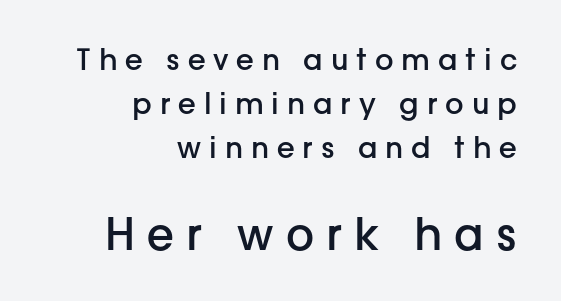
The image shows 44 px semibold sans-serif type, upright; set right-aligned, normal line spacing (1.52x), unusually wide letter spacing (+0.27 em), not underlined; the second (bottom) block is 1.52x larger; low stroke contrast and a medium x-height.
